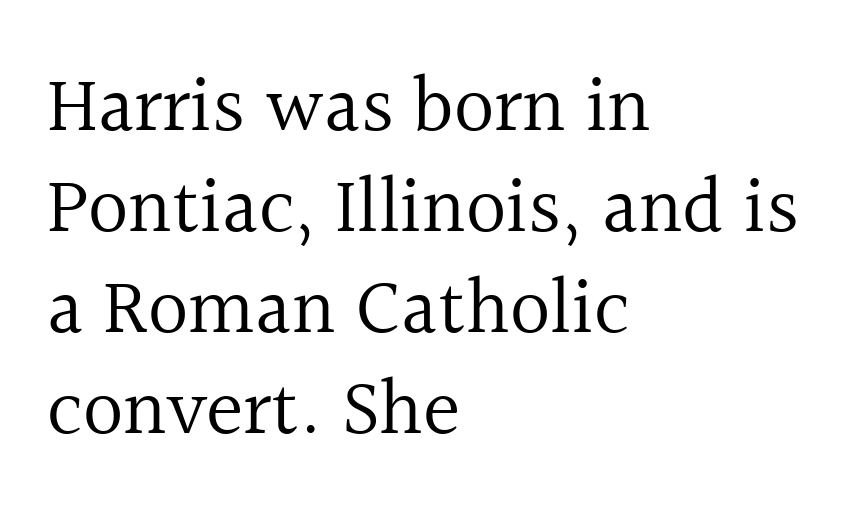
{"serif": "yes", "italic": "no", "bold": "no", "weight": "regular", "width": "normal", "x_height": "medium", "monospaced": "no", "underline": "no", "align": "left", "line_spacing": "normal", "line_spacing_ratio": 1.28, "letter_spacing": "normal", "letter_spacing_em": 0.0, "glyph_px": 79}
